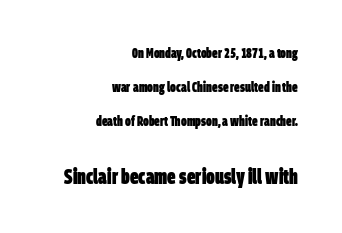
The image shows 21 px bold type; set right-aligned, loose line spacing (2.43x), normal letter spacing, not underlined; the second (bottom) block is 1.5x larger.
